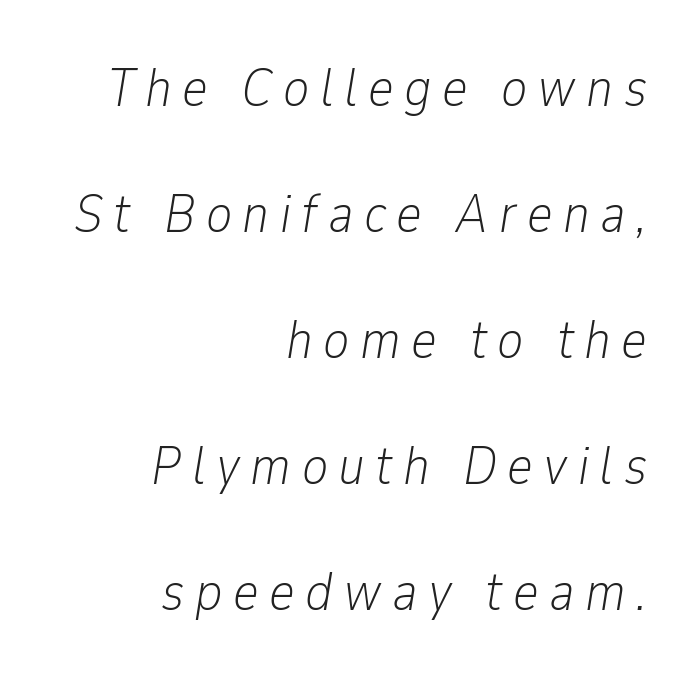
The image shows 55 px light, condensed type, italic (leaning right); set right-aligned, loose line spacing (2.29x), not underlined; low stroke contrast and a medium x-height.
